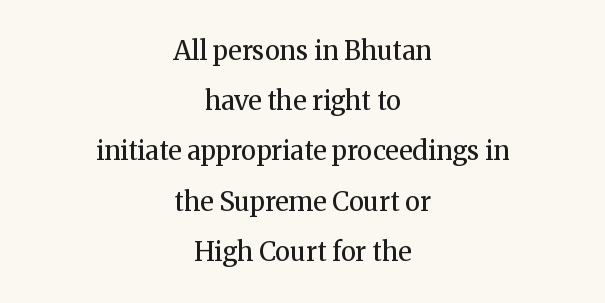
Q: Is the text bold? A: No.
Q: Is the text italic (slanted)? A: No, it is upright.
Q: Is the text underlined? A: No.
Q: How is the paragraph aligned? A: Centered.
Q: Is the spacing between letters normal or unusually wide? A: Normal.
Q: Is the spacing between lines tight, normal or loose? A: Loose.
